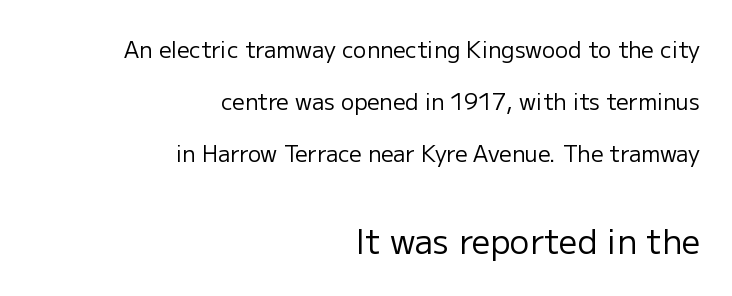
The letters sit at their default tracking, neither squeezed nor spread. Vertical strokes here are truly vertical. Does the leading feel generous? Absolutely, it's lavish. Serif or sans? Sans — the stroke terminals are bare. If you squint, the bottom block still reads clearly — it's the larger of the two. Unbolded letterforms with no extra heft.
